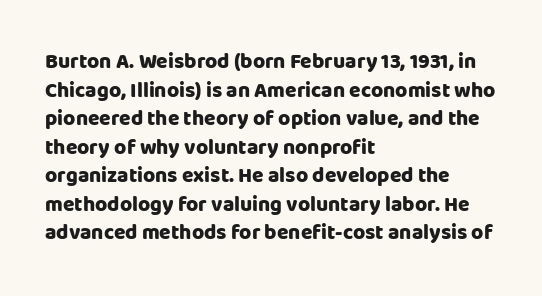
{"italic": "no", "bold": "yes", "underline": "no", "align": "left", "line_spacing": "normal", "line_spacing_ratio": 1.36, "letter_spacing": "normal", "letter_spacing_em": 0.0, "glyph_px": 21}
